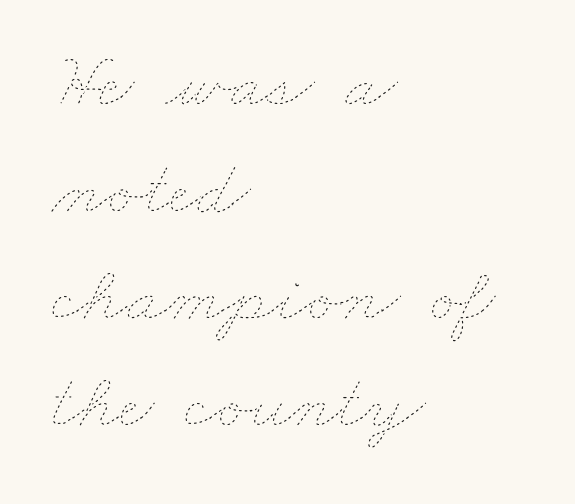
The image shows 77 px thin, wide type; set left-aligned, normal line spacing (1.39x), normal letter spacing, not underlined; low stroke contrast and a small x-height.
